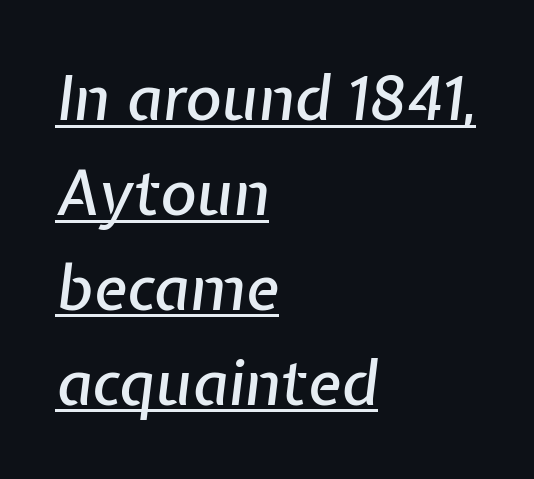
The image shows 62 px text type, italic (leaning right); set left-aligned, normal line spacing (1.53x), normal letter spacing, underlined; low stroke contrast and a medium x-height.
